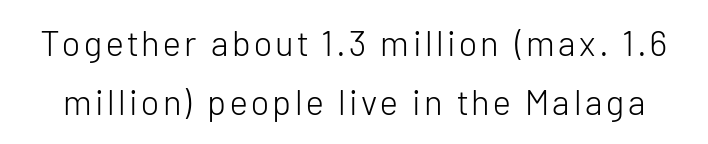
Bare-footed words on every line. Characters remain perfectly vertical along every line. Proportional: the letters do not fall into vertical columns. How would I describe the line gaps? Plain and ordinary. Font category for this specimen: sans-serif. The typesetting does not lean heavy: it is not bold.
